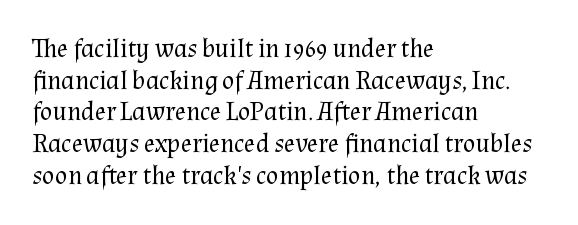
Nope, not italic — everything's standing straight. The font is comparable to plain body text, perhaps lighter. Inter-character spacing is left at the font's built-in metrics. The zone under the glyphs is completely vacant. These lines are set flush left with a ragged right edge.
